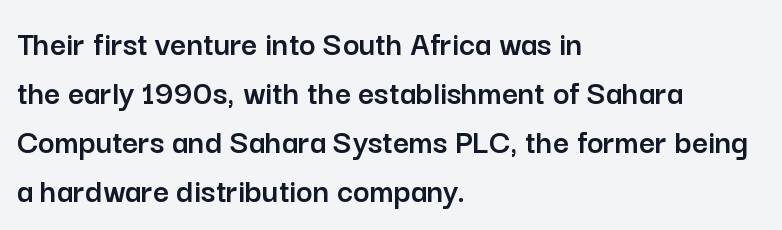
The image shows 35 px sans-serif type, upright; set left-aligned, normal line spacing (1.4x), normal letter spacing, not underlined; low stroke contrast and a medium x-height.
